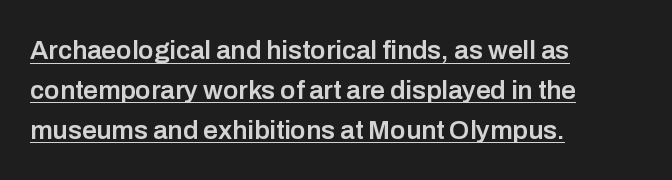
{"italic": "no", "bold": "semi", "underline": "yes", "align": "left", "line_spacing": "normal", "line_spacing_ratio": 1.53, "letter_spacing": "normal", "letter_spacing_em": 0.0, "glyph_px": 26}
